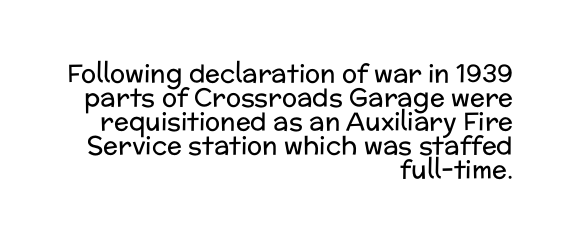
Bare-footed words on every line. These lines stack with their right ends in a neat column. Observe the ordinary spacing: letters are neighbours, not strangers. Stems here are at most as thick as an everyday book face.
